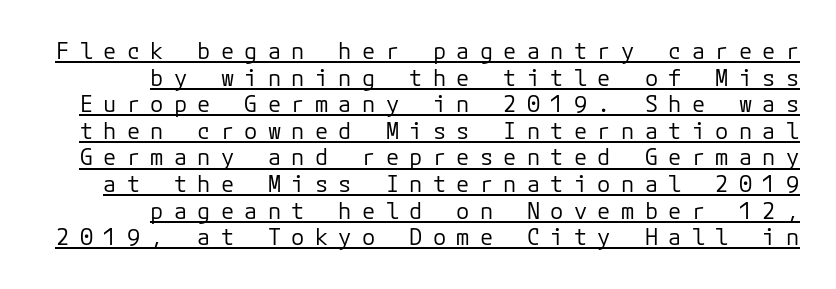
Weight: regular or lighter. Decoration check: the copy is underlined. Characters follow at a spacing far wider than the type designer built in. The lettering stays uniformly vertical, giving the passage a roman look.
